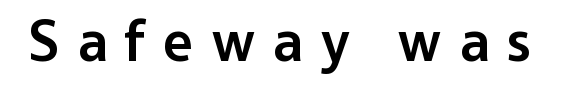
Q: Is the text bold? A: Semi-bold.
Q: Is the text italic (slanted)? A: No, it is upright.
Q: Is the typeface a serif or a sans-serif typeface? A: Sans-serif.
Q: Is the text underlined? A: No.
Q: Is the spacing between letters normal or unusually wide? A: Unusually wide.
Q: Width (condensed, normal, or wide)? A: Normal.
Q: Stroke contrast? A: Low.
Q: x-height? A: Medium.
Q: Monospaced? A: No.
